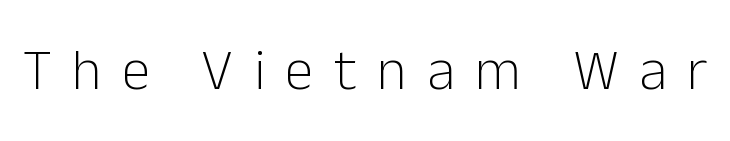
The image shows 58 px light sans-serif type, upright; set unusually wide letter spacing (+0.35 em), not underlined; low stroke contrast and a medium x-height.
